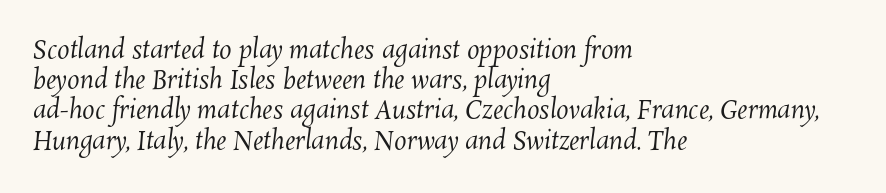
{"bold": "no", "underline": "no", "align": "left", "line_spacing_ratio": 1.21, "letter_spacing": "normal", "letter_spacing_em": 0.0, "glyph_px": 25}
